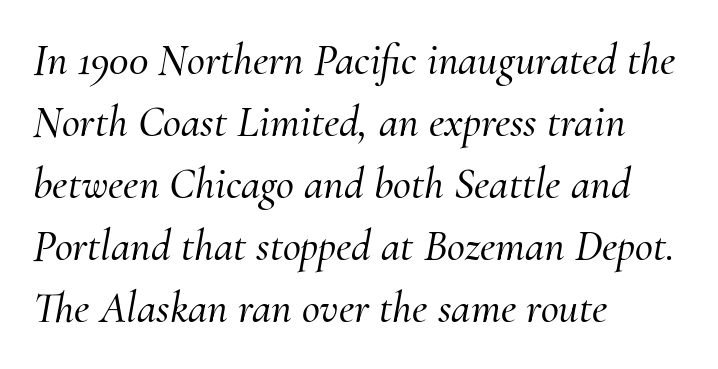
Serif or sans? Serif — the stroke terminals have little feet. Notice how the passage keeps a crisp vertical edge on the left only. The rendering uses natural spacing where letterforms have individual widths. Rows of type keep a routine distance in the vertical direction.
